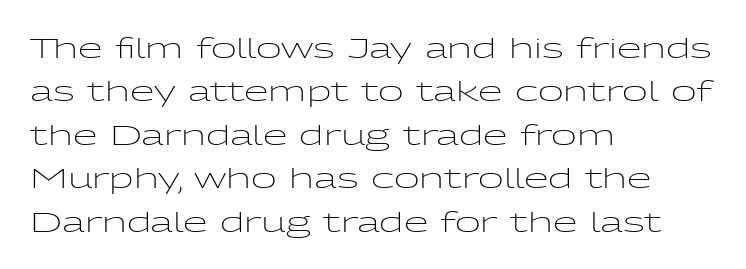
The image shows 28 px light, wide sans-serif type, upright; set left-aligned, normal line spacing (1.55x), normal letter spacing, not underlined; low stroke contrast and a medium x-height.
